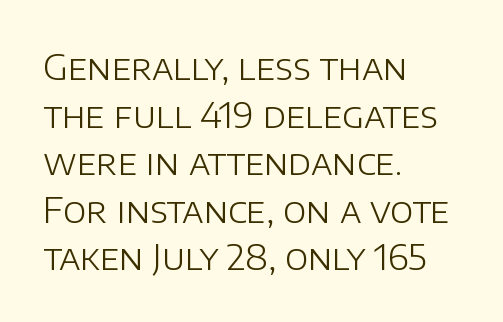
The image shows 35 px light sans-serif type, upright; set left-aligned, normal line spacing (1.36x), normal letter spacing, not underlined; low stroke contrast and a large x-height.
